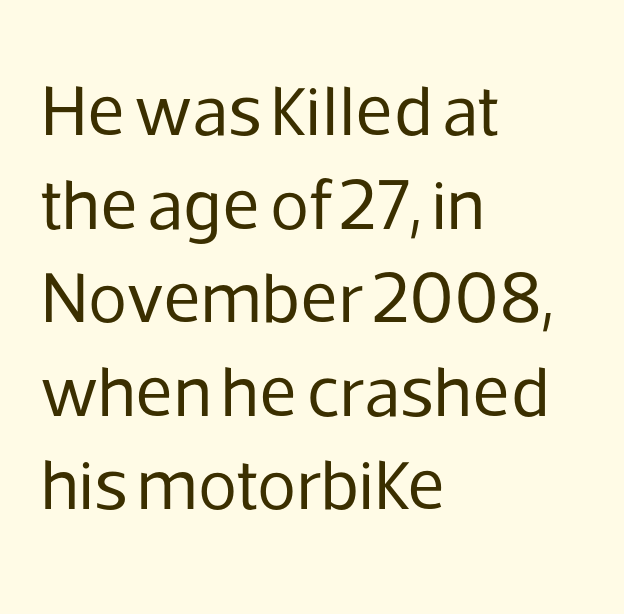
The image shows 72 px regular-weight sans-serif type, upright; set left-aligned, normal line spacing (1.3x), normal letter spacing, not underlined; low stroke contrast and a medium x-height.
